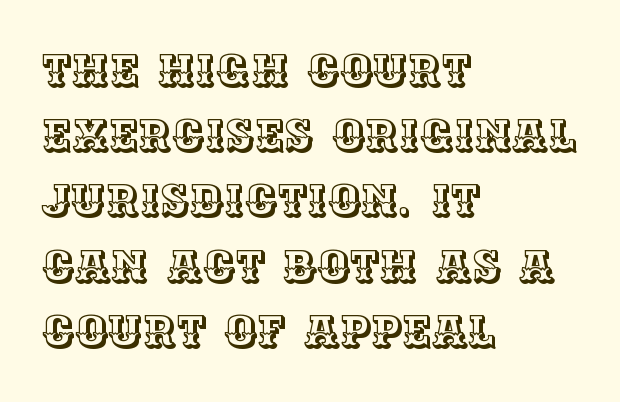
Q: Is the text italic (slanted)? A: No, it is upright.
Q: Is the text underlined? A: No.
Q: How is the paragraph aligned? A: Left-aligned.
Q: Is the spacing between letters normal or unusually wide? A: Normal.
Q: Is the spacing between lines tight, normal or loose? A: Normal.
Q: Width (condensed, normal, or wide)? A: Normal.
Q: x-height? A: Large.
Q: Monospaced? A: No.
